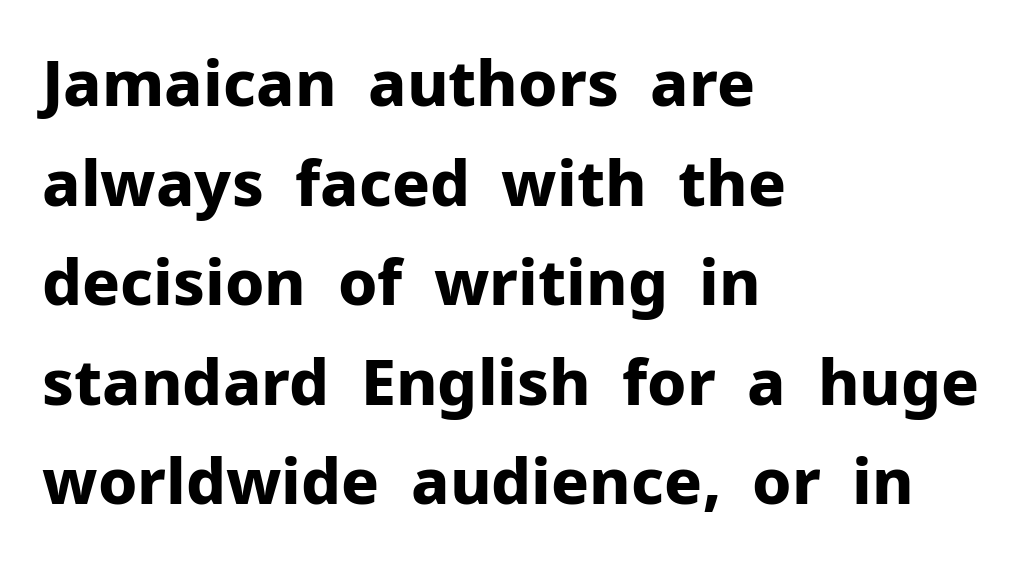
Q: Is the text bold? A: Yes.
Q: Is the text italic (slanted)? A: No, it is upright.
Q: Is the typeface a serif or a sans-serif typeface? A: Sans-serif.
Q: Is the text underlined? A: No.
Q: How is the paragraph aligned? A: Left-aligned.
Q: Is the spacing between letters normal or unusually wide? A: Normal.
Q: Is the spacing between lines tight, normal or loose? A: Normal.
Q: Width (condensed, normal, or wide)? A: Normal.
Q: Stroke contrast? A: Low.
Q: x-height? A: Medium.
Q: Monospaced? A: No.
